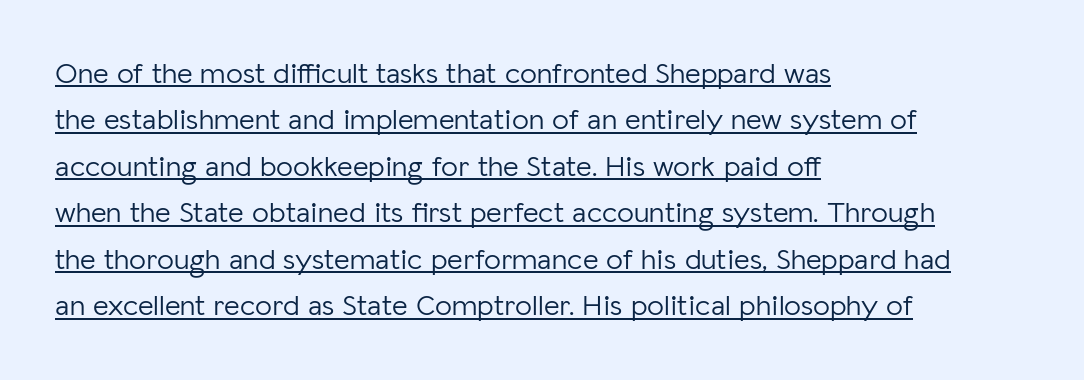
The image shows 30 px light sans-serif type, upright; set left-aligned, normal line spacing (1.55x), normal letter spacing, underlined; low stroke contrast and a medium x-height.
